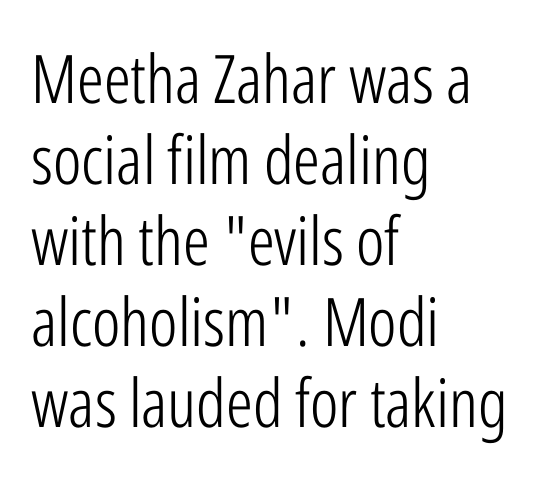
{"serif": "no", "italic": "no", "bold": "no", "weight": "light", "width": "condensed", "stroke_contrast": "low", "x_height": "medium", "monospaced": "no", "underline": "no", "align": "left", "line_spacing_ratio": 1.21, "letter_spacing": "normal", "letter_spacing_em": 0.0, "glyph_px": 67}
